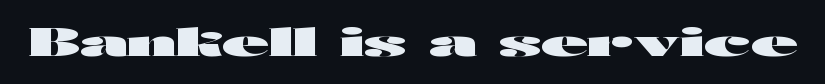
A dark, heavy texture on the line: the type is bold. Proportional: the letters do not fall into vertical columns. Classification — sans serif. Nobody drew a line under any word here.
